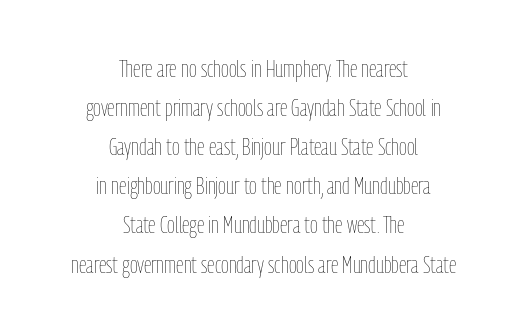
Q: Is the text bold? A: No.
Q: Is the text italic (slanted)? A: No, it is upright.
Q: Is the text underlined? A: No.
Q: How is the paragraph aligned? A: Centered.
Q: Is the spacing between letters normal or unusually wide? A: Normal.
Q: Is the spacing between lines tight, normal or loose? A: Normal.
